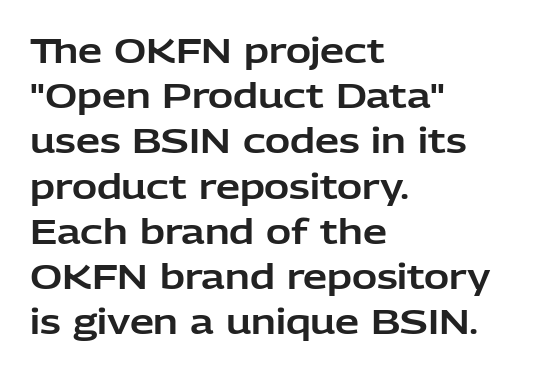
{"serif": "no", "italic": "no", "width": "normal", "stroke_contrast": "low", "x_height": "medium", "monospaced": "no", "underline": "no", "align": "left", "line_spacing": "normal", "line_spacing_ratio": 1.33, "letter_spacing": "normal", "letter_spacing_em": 0.0, "glyph_px": 34}
